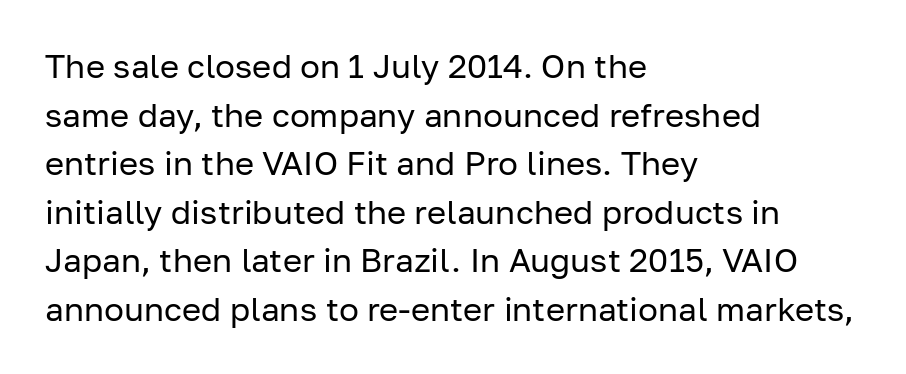
The image shows 33 px regular-weight sans-serif type, upright; set left-aligned, normal line spacing (1.47x), normal letter spacing, not underlined; low stroke contrast and a medium x-height.
